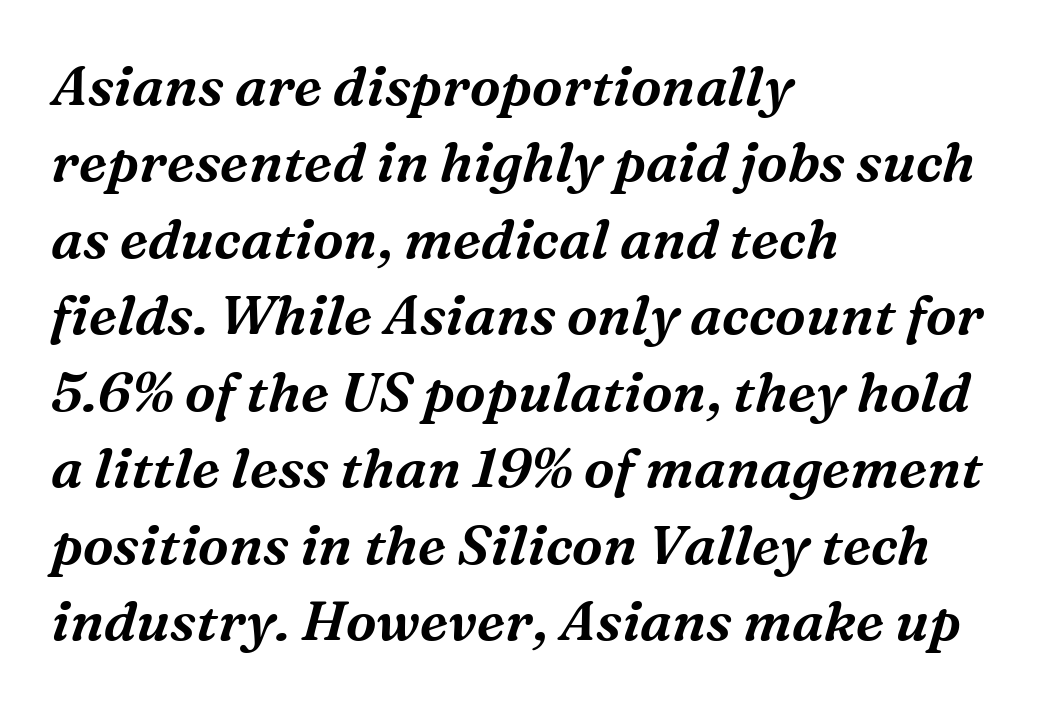
Do the characters align in a grid? No, the font is proportional. Observe the lean: these are italic letterforms. Letters rest on an invisible, unmarked baseline. Interline gaps are of average width in this sample. Honestly, the letter spacing is just normal — you wouldn't notice it.
